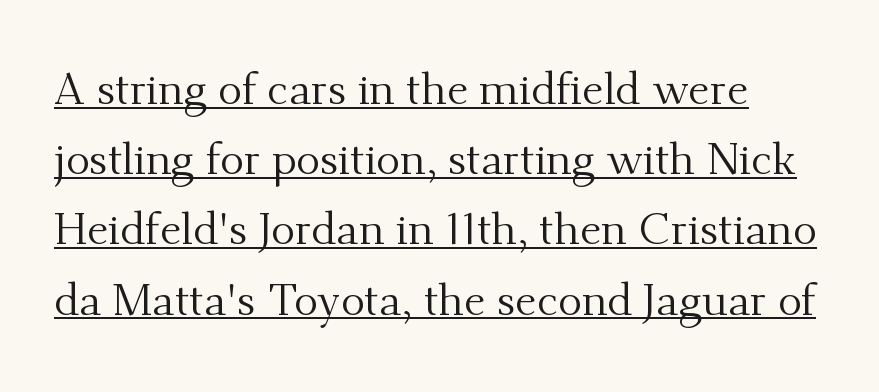
You could call the tracking neutral — neither tight nor loose. You could not count columns in this text — the font is proportionally spaced. Stem width sits at or under what a default text font uses. Vertically, the passage feels balanced, rows spaced as you'd expect.
